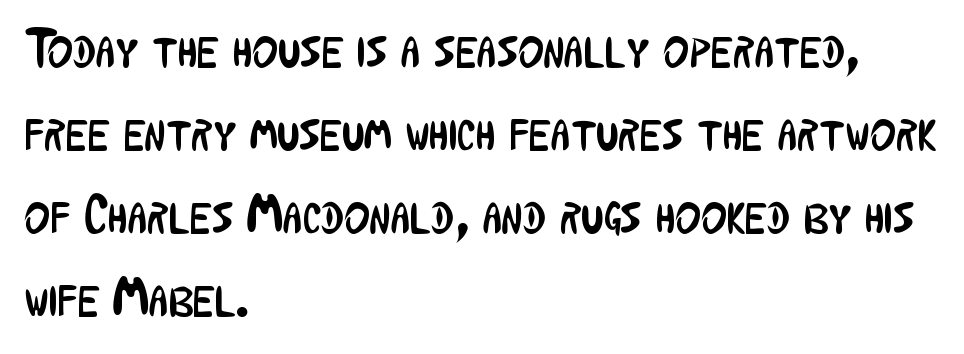
The image shows 55 px regular-weight, condensed sans-serif type, upright; set left-aligned, normal line spacing (1.51x), normal letter spacing, not underlined; low stroke contrast and a medium x-height.
